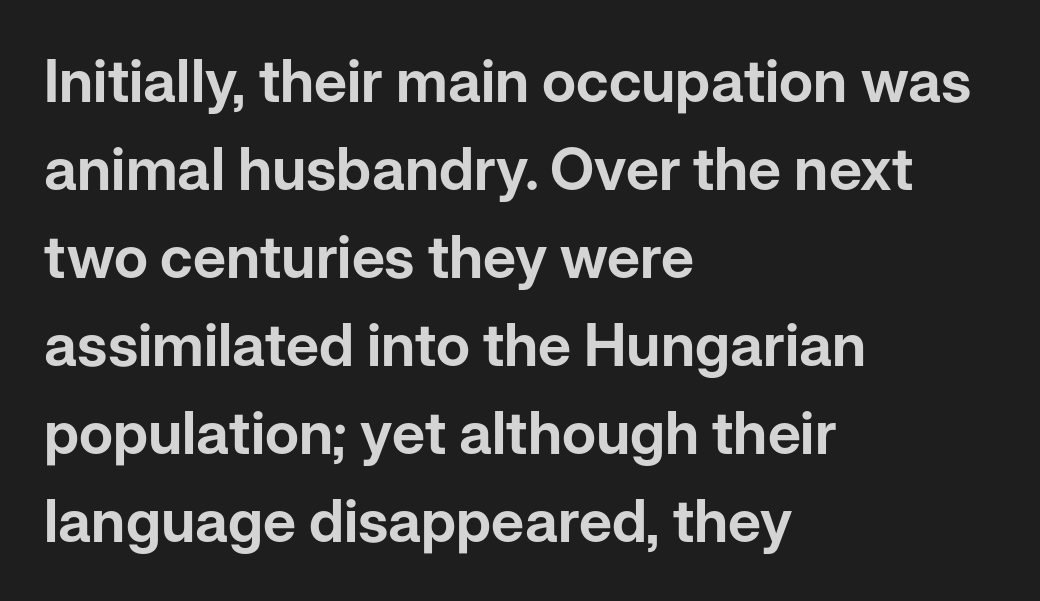
{"serif": "no", "italic": "no", "width": "normal", "stroke_contrast": "low", "x_height": "medium", "monospaced": "no", "underline": "no", "align": "left", "line_spacing": "normal", "line_spacing_ratio": 1.49, "letter_spacing": "normal", "letter_spacing_em": 0.0, "glyph_px": 59}
